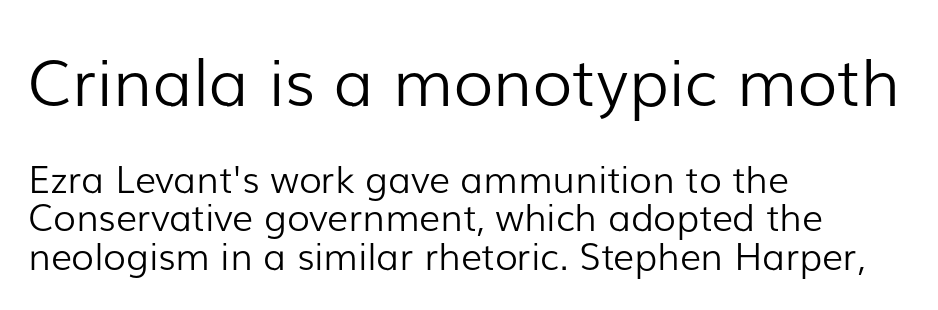
Tall strokes in this sample are plumb rather than angled. This is sans-serif lettering, the kind often seen on screens and signage. Students, note that the glyphs here touch the page at normal intervals. One glance says dense: line gaps are narrower than usual. Lines of text with bare space underneath.
